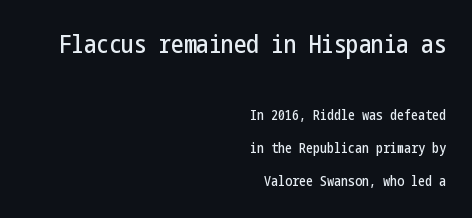
Layout note: lines flush right. Nobody touched the tracking dial on this one. Two sizes are in play, and the larger belongs to the first block. Honestly, the rows look like they've been pulled way apart. Words float on clear page, feet unadorned. Style check: upright.
